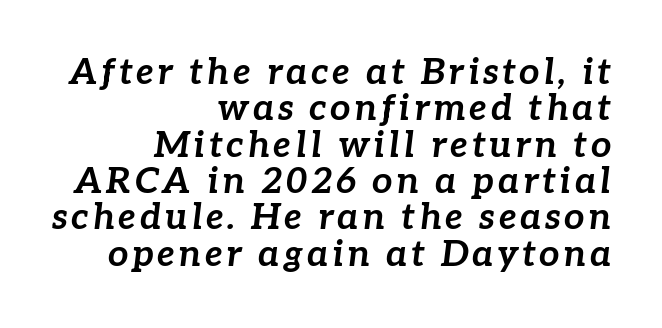
{"italic": "yes", "lean": "right", "slant_degrees": 7, "bold": "yes", "weight": "bold", "width": "normal", "stroke_contrast": "low", "x_height": "medium", "monospaced": "no", "underline": "no", "align": "right", "line_spacing": "tight", "line_spacing_ratio": 1.01, "glyph_px": 36}
